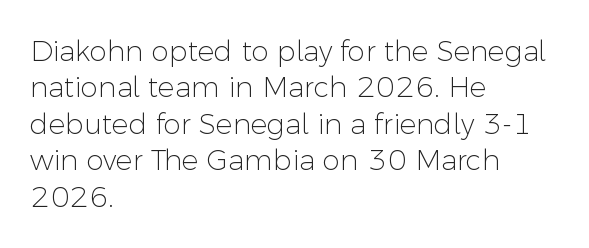
Q: Is the text bold? A: No.
Q: Is the text italic (slanted)? A: No, it is upright.
Q: Is the typeface a serif or a sans-serif typeface? A: Sans-serif.
Q: Is the text underlined? A: No.
Q: How is the paragraph aligned? A: Left-aligned.
Q: Is the spacing between letters normal or unusually wide? A: Normal.
Q: Is the spacing between lines tight, normal or loose? A: Normal.
Q: Width (condensed, normal, or wide)? A: Normal.
Q: Stroke contrast? A: Low.
Q: x-height? A: Medium.
Q: Monospaced? A: No.
